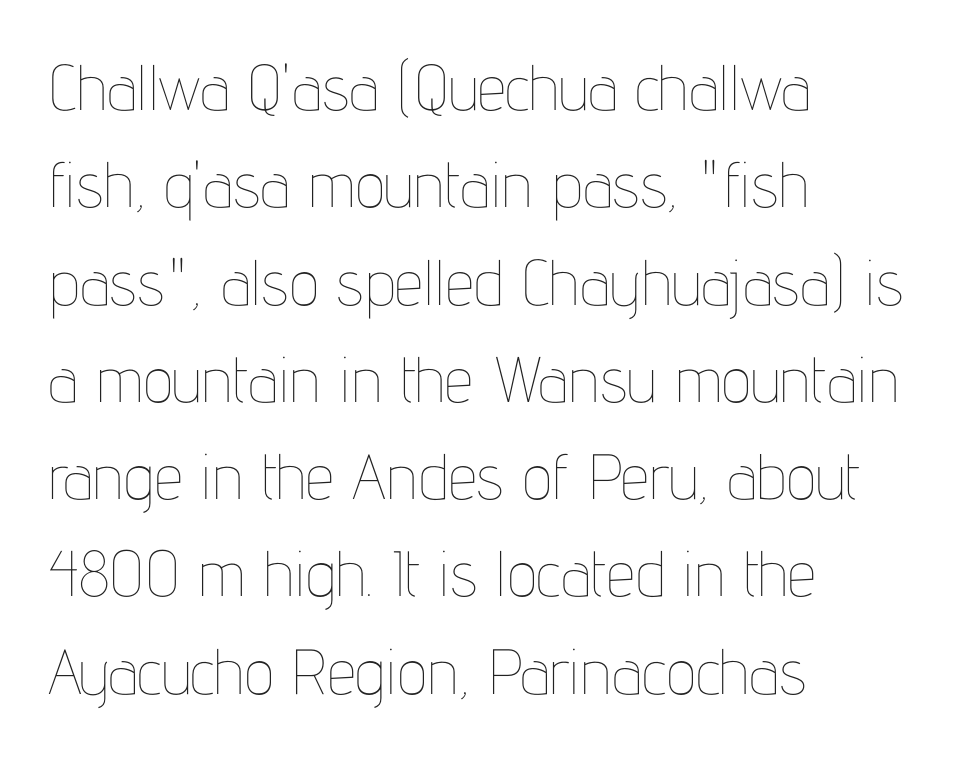
Q: Is the text bold? A: No.
Q: Is the text italic (slanted)? A: No, it is upright.
Q: Is the text underlined? A: No.
Q: How is the paragraph aligned? A: Left-aligned.
Q: Is the spacing between letters normal or unusually wide? A: Normal.
Q: Is the spacing between lines tight, normal or loose? A: Normal.
Q: Width (condensed, normal, or wide)? A: Condensed.
Q: Stroke contrast? A: Low.
Q: x-height? A: Medium.
Q: Monospaced? A: No.
